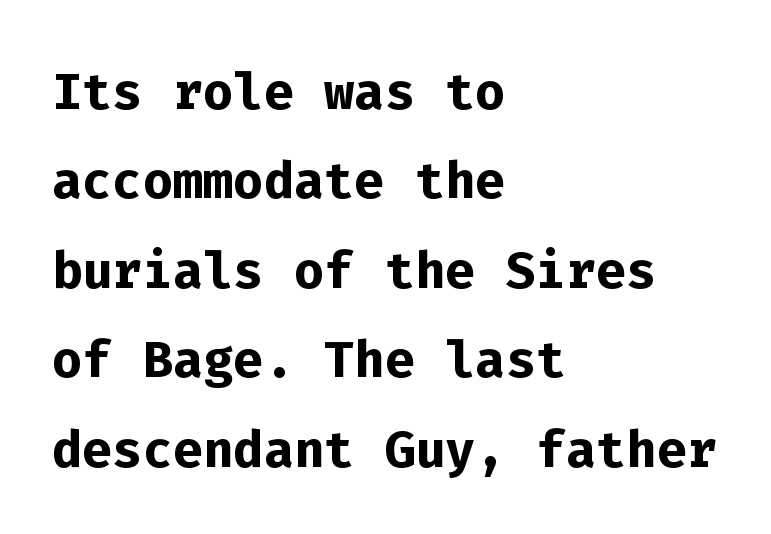
The image shows 71 px semibold sans-serif type, upright, monospaced; set left-aligned, normal line spacing (1.26x), normal letter spacing, not underlined; low stroke contrast and a medium x-height.
